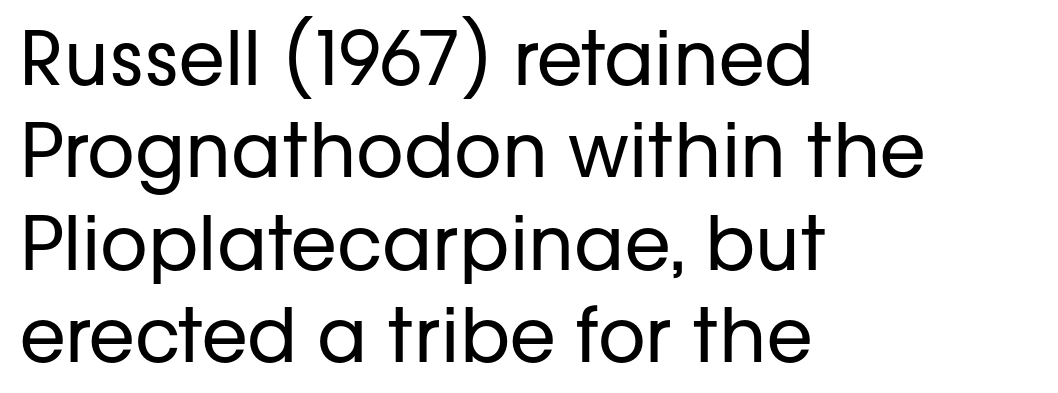
The image shows 74 px regular-weight sans-serif type, upright; set left-aligned, normal line spacing (1.25x), normal letter spacing, not underlined; low stroke contrast and a medium x-height.
